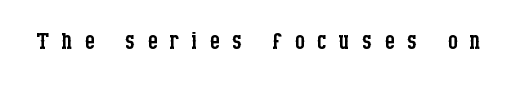
{"serif": "yes", "italic": "no", "bold": "no", "weight": "regular", "width": "condensed", "stroke_contrast": "low", "x_height": "large", "monospaced": "no", "underline": "no", "letter_spacing": "wide", "letter_spacing_em": 0.38, "glyph_px": 32}
